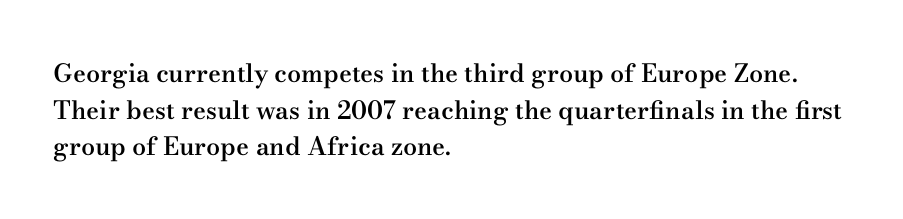
The gaps between neighbouring characters are ordinary and unremarkable. Clear beneath every line of the passage. The lettering holds an erect, upright posture throughout. Line starts are locked; line ends wander.
